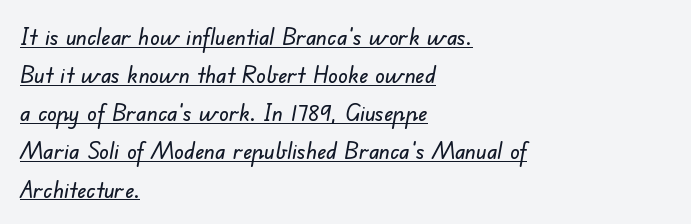
The space between consecutive lines is moderate. Inter-character spacing is left at the font's built-in metrics. In designer terms, the underline attribute is active on this setting. Visually the block forms a straight wall on the left and a jagged coastline on the right.
